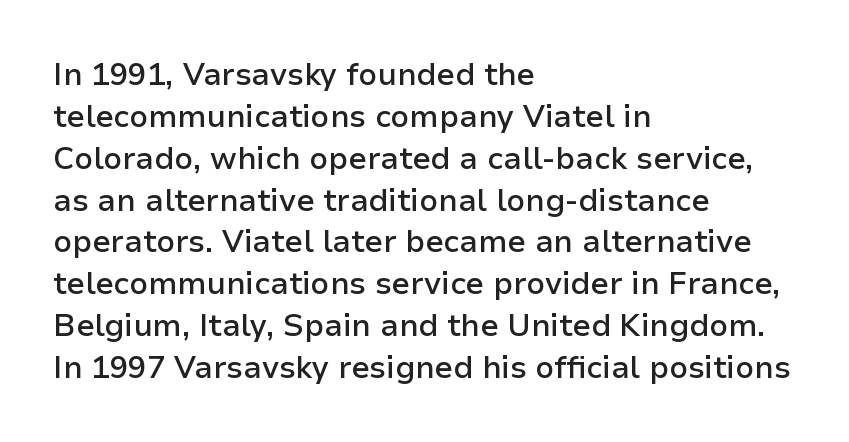
{"serif": "no", "italic": "no", "bold": "semi", "weight": "semibold", "width": "normal", "stroke_contrast": "low", "x_height": "medium", "monospaced": "no", "underline": "no", "align": "left", "line_spacing": "normal", "line_spacing_ratio": 1.35, "letter_spacing": "normal", "letter_spacing_em": 0.0, "glyph_px": 31}
